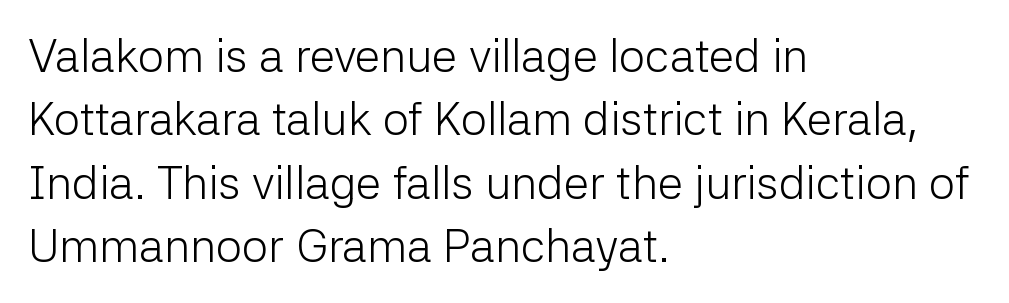
The face used here is a sans, in the tradition of grotesques and geometrics. Vertical strokes here are truly vertical. Is this a fixed-width face? No — the glyphs have proportional, varying widths. Here the glyphs are tracked normally, forming tight word shapes. Baseline-to-baseline distance is the conventional proportion of letter height.
